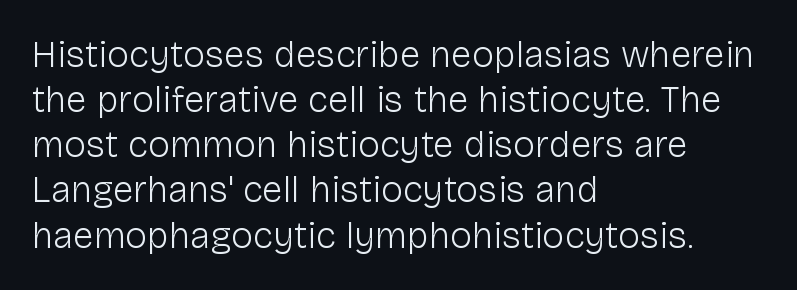
Q: Is the text bold? A: No.
Q: Is the text italic (slanted)? A: No, it is upright.
Q: Is the typeface a serif or a sans-serif typeface? A: Sans-serif.
Q: Is the text underlined? A: No.
Q: How is the paragraph aligned? A: Left-aligned.
Q: Is the spacing between letters normal or unusually wide? A: Normal.
Q: Width (condensed, normal, or wide)? A: Normal.
Q: Stroke contrast? A: Low.
Q: x-height? A: Medium.
Q: Monospaced? A: No.
